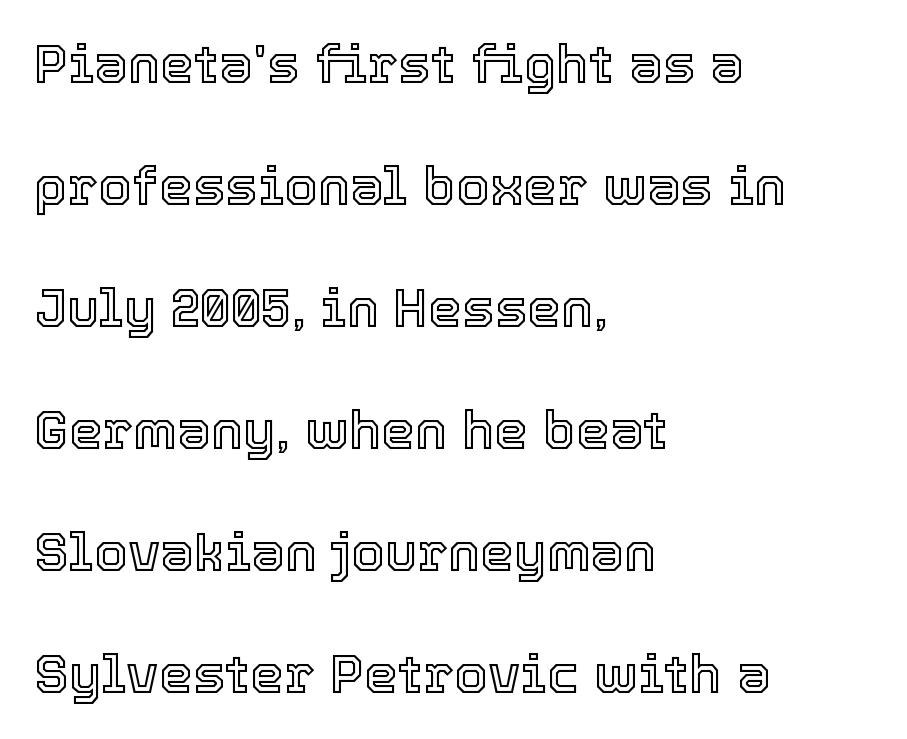
The image shows 54 px text type, upright; set left-aligned, loose line spacing (2.26x), normal letter spacing, not underlined; a medium x-height.
